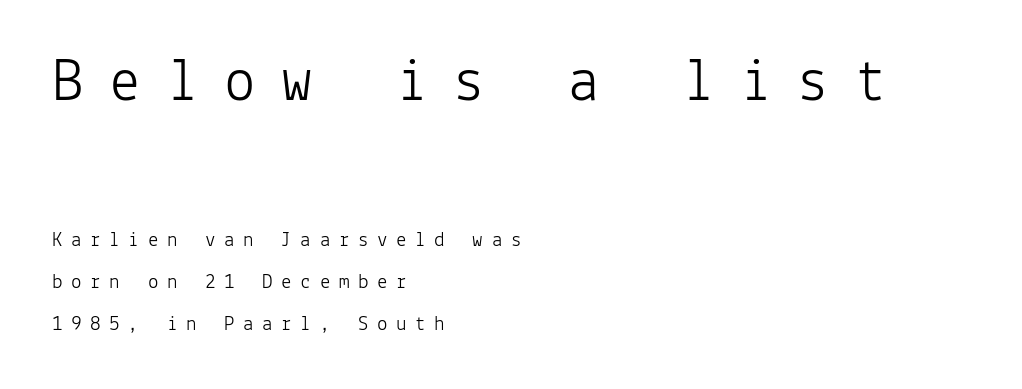
The weight would be labelled regular, book, light, or lighter still. Descenders are the only things crossing below the line. Typeset ragged right — the left edge is the straight one. The face used here is monospaced, like something from a code editor. The face used here is a sans, in the tradition of grotesques and geometrics. Which of the two is more prominent by size? The first, at the top.
